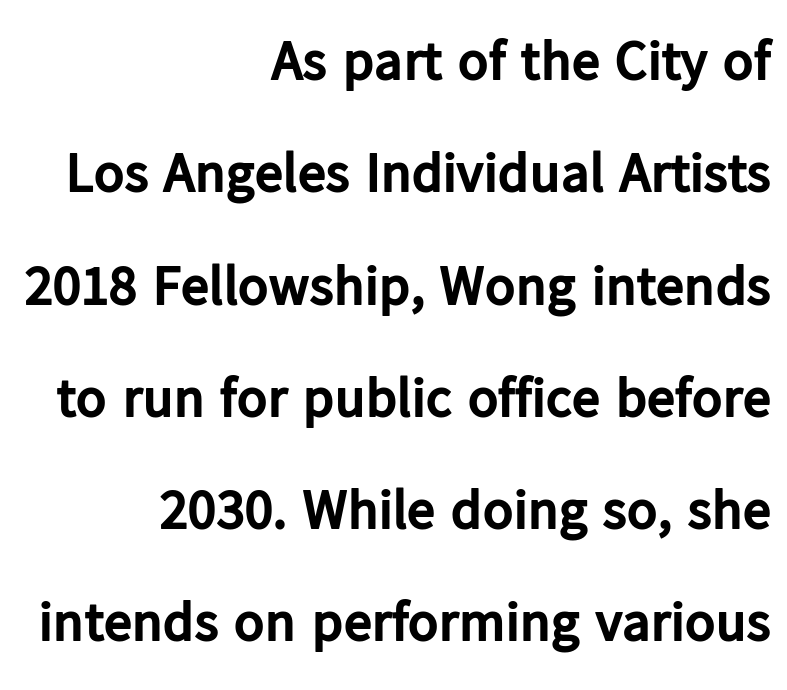
The image shows 57 px bold sans-serif type, upright; set right-aligned, loose line spacing (1.97x), normal letter spacing, not underlined; low stroke contrast and a medium x-height.
